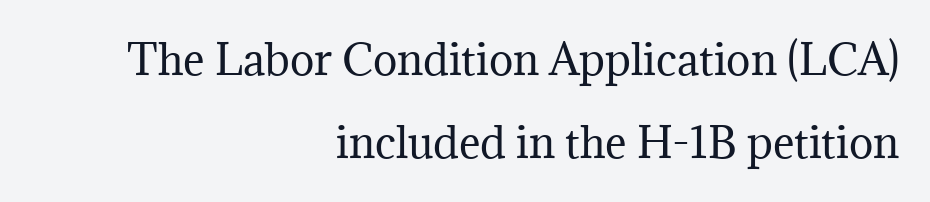
Q: Is the text bold? A: No.
Q: Is the text italic (slanted)? A: No, it is upright.
Q: Is the typeface a serif or a sans-serif typeface? A: Serif.
Q: Is the text underlined? A: No.
Q: How is the paragraph aligned? A: Right-aligned.
Q: Is the spacing between letters normal or unusually wide? A: Normal.
Q: Is the spacing between lines tight, normal or loose? A: Loose.
Q: Width (condensed, normal, or wide)? A: Normal.
Q: Stroke contrast? A: Medium.
Q: x-height? A: Medium.
Q: Monospaced? A: No.
